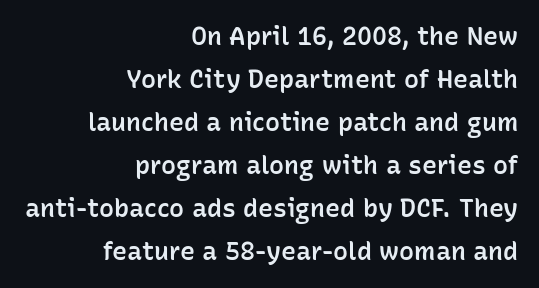
The words here are not underlined. Notice how the stems are strictly vertical — no italics here. Moderately thickened strokes mark this as semibold type. A flush-right, rag-left setting is used for this passage.
